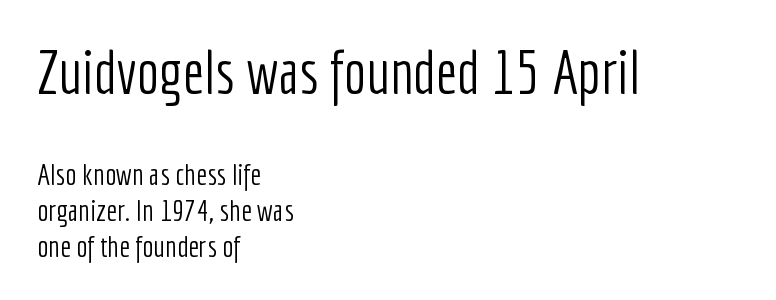
Q: Is the text bold? A: No.
Q: Is the text italic (slanted)? A: No, it is upright.
Q: Is the typeface a serif or a sans-serif typeface? A: Sans-serif.
Q: Is the text underlined? A: No.
Q: How is the paragraph aligned? A: Left-aligned.
Q: Is the spacing between letters normal or unusually wide? A: Normal.
Q: Which block of text is set in a larger size, the first (top) or the second (bottom)? A: The first (top) one.
Q: Width (condensed, normal, or wide)? A: Condensed.
Q: Stroke contrast? A: Low.
Q: x-height? A: Medium.
Q: Monospaced? A: No.
